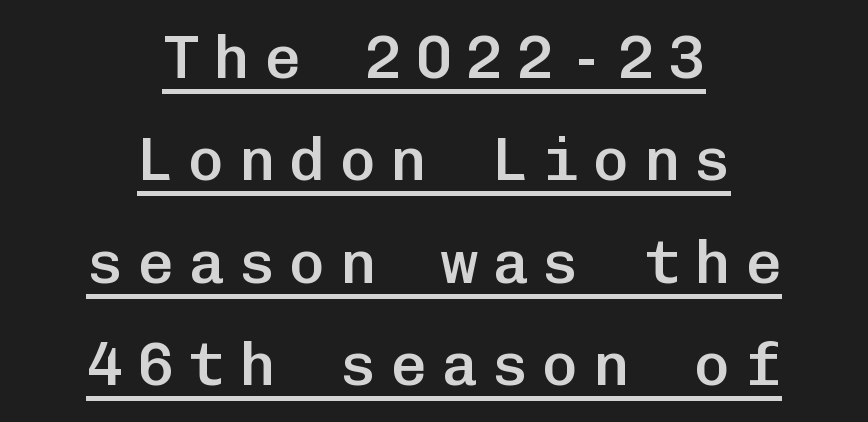
{"serif": "no", "italic": "no", "bold": "semi", "weight": "semibold", "width": "normal", "stroke_contrast": "low", "x_height": "medium", "monospaced": "yes", "underline": "yes", "align": "center", "line_spacing": "normal", "line_spacing_ratio": 1.68, "letter_spacing": "wide", "letter_spacing_em": 0.23, "glyph_px": 61}
